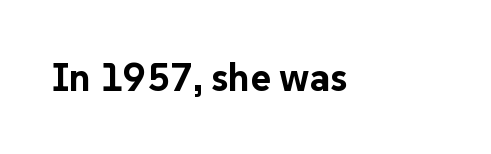
The face used here is rendered with its standard letterfit. Only glyphs here, with clear space below each row. Is this a fixed-width face? No — the glyphs have proportional, varying widths. Ordinary non-slanted type is in use. Thick stems and heavy bowls — unmistakably bold. The type family on display is of the sans-serif kind.
